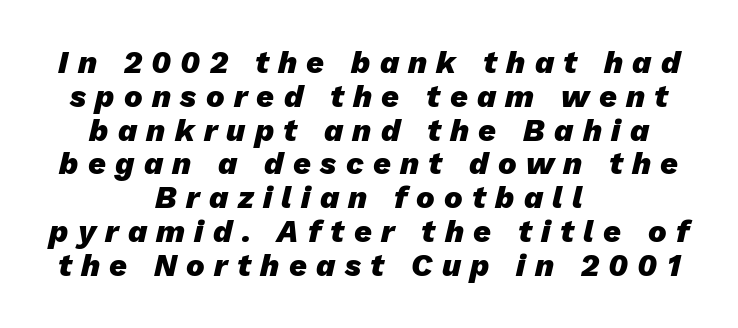
The image shows 31 px heavy type, italic (leaning right); set centered, tight line spacing (1.09x), unusually wide letter spacing (+0.3 em), not underlined; low stroke contrast and a medium x-height.
